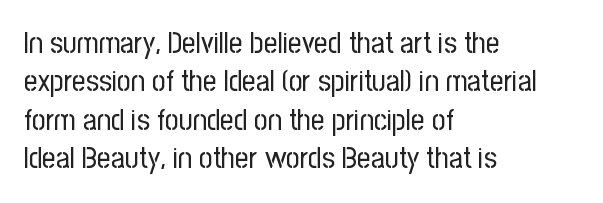
Q: Is the text bold? A: No.
Q: Is the text italic (slanted)? A: No, it is upright.
Q: Is the typeface a serif or a sans-serif typeface? A: Sans-serif.
Q: Is the text underlined? A: No.
Q: How is the paragraph aligned? A: Left-aligned.
Q: Is the spacing between letters normal or unusually wide? A: Normal.
Q: Is the spacing between lines tight, normal or loose? A: Normal.
Q: Width (condensed, normal, or wide)? A: Condensed.
Q: Stroke contrast? A: Low.
Q: x-height? A: Medium.
Q: Monospaced? A: No.
